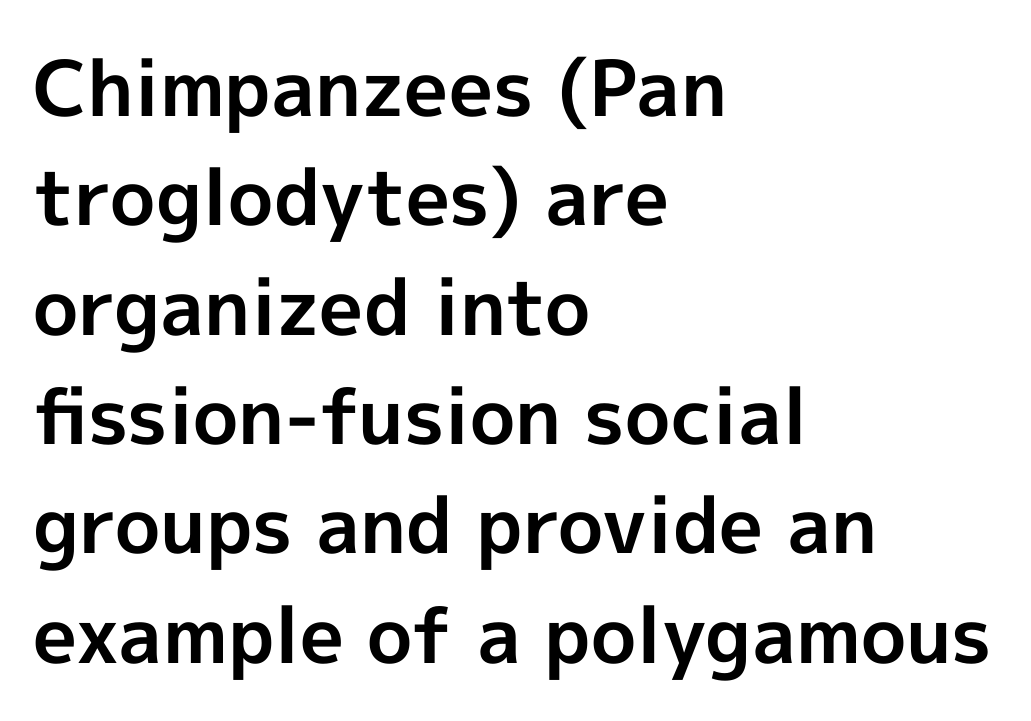
{"serif": "no", "italic": "no", "bold": "yes", "weight": "bold", "width": "normal", "x_height": "medium", "monospaced": "no", "underline": "no", "align": "left", "line_spacing": "normal", "line_spacing_ratio": 1.42, "letter_spacing": "normal", "letter_spacing_em": 0.0, "glyph_px": 77}
